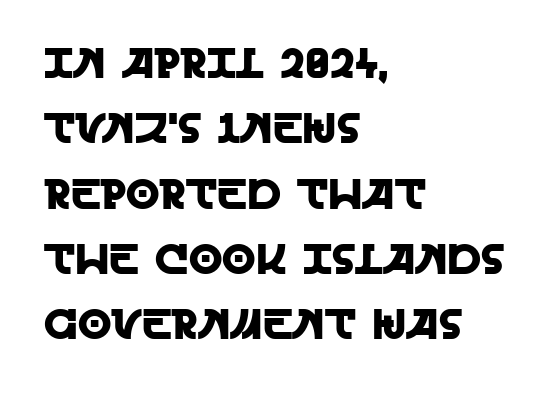
Q: Is the text italic (slanted)? A: No, it is upright.
Q: Is the typeface a serif or a sans-serif typeface? A: Sans-serif.
Q: Is the text underlined? A: No.
Q: How is the paragraph aligned? A: Left-aligned.
Q: Is the spacing between letters normal or unusually wide? A: Normal.
Q: Is the spacing between lines tight, normal or loose? A: Normal.
Q: Width (condensed, normal, or wide)? A: Normal.
Q: x-height? A: Large.
Q: Monospaced? A: No.
